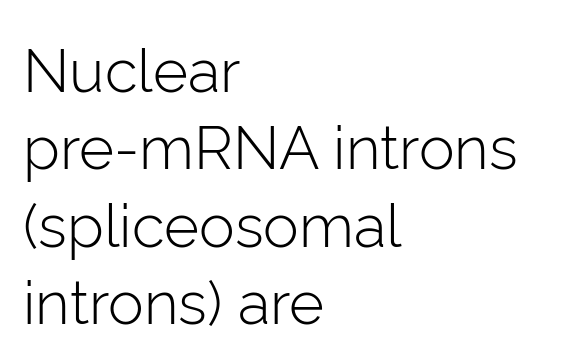
The face used here is a sans, in the tradition of grotesques and geometrics. Looks like regular typesetting: each glyph gets only the width it needs. The specimen reads as upright at a glance. Type without underlining. What stands out about the letter spacing? Nothing — it is the standard amount. Vertical spacing — default.
